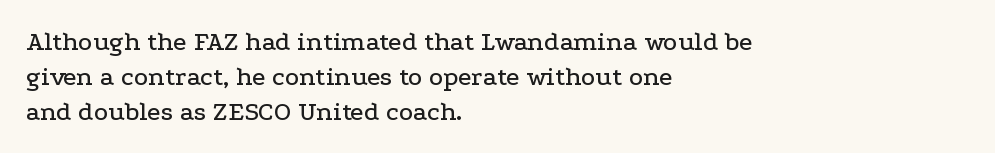
Q: Is the text italic (slanted)? A: No, it is upright.
Q: Is the text underlined? A: No.
Q: How is the paragraph aligned? A: Left-aligned.
Q: Is the spacing between letters normal or unusually wide? A: Normal.
Q: Is the spacing between lines tight, normal or loose? A: Normal.
